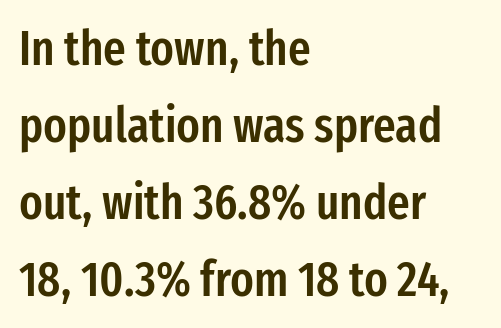
Nothing sits at the stroke ends, so this counts as sans-serif. Does the copy run flush right? No — it runs flush left. Students, observe: this is what conventionally led text looks like. The axis of the letterforms is exactly vertical. These lines are rendered in a variable-pitch font. Underlining? Definitely not there.
